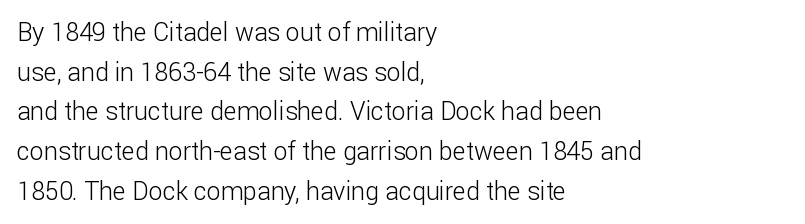
{"italic": "no", "bold": "no", "underline": "no", "align": "left", "line_spacing": "normal", "line_spacing_ratio": 1.59, "letter_spacing": "normal", "letter_spacing_em": 0.0, "glyph_px": 25}
